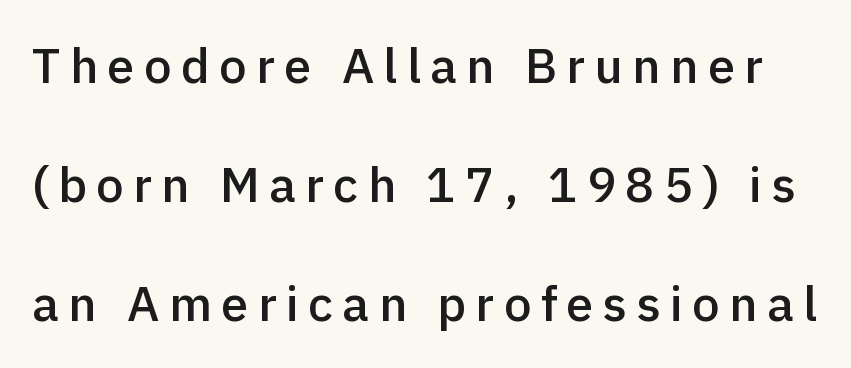
{"serif": "no", "italic": "no", "bold": "semi", "weight": "semibold", "width": "normal", "x_height": "medium", "monospaced": "no", "underline": "no", "line_spacing": "loose", "line_spacing_ratio": 2.43, "glyph_px": 49}
